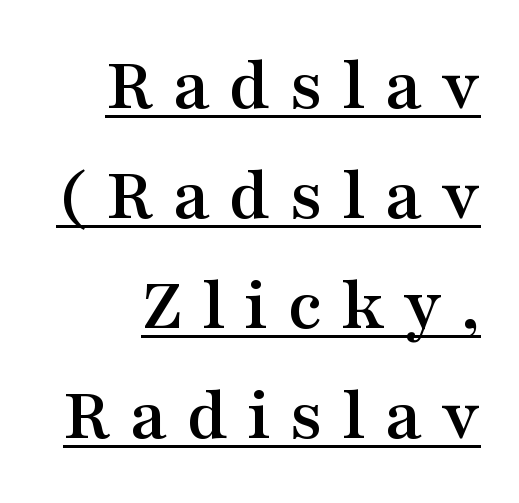
The image shows 77 px wide serif type, upright; set right-aligned, normal line spacing (1.43x), unusually wide letter spacing (+0.25 em), underlined; medium stroke contrast and a medium x-height.
